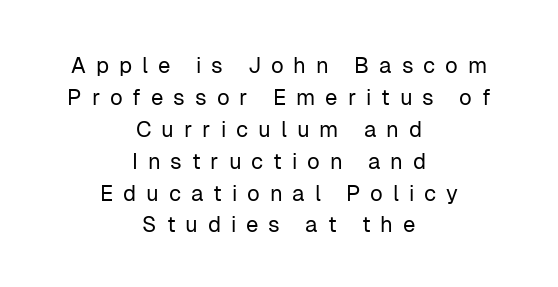
Q: Is the text bold? A: No.
Q: Is the text italic (slanted)? A: No, it is upright.
Q: Is the text underlined? A: No.
Q: How is the paragraph aligned? A: Centered.
Q: Is the spacing between letters normal or unusually wide? A: Unusually wide.
Q: Is the spacing between lines tight, normal or loose? A: Normal.
